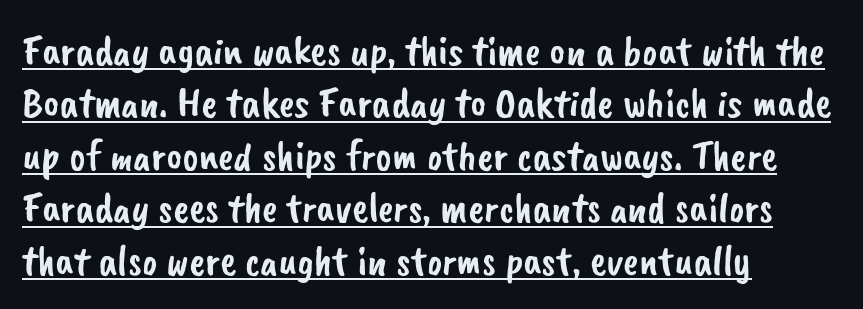
The image shows 43 px sans-serif type; set left-aligned, line spacing 1.22x, normal letter spacing, underlined; low stroke contrast and a small x-height.
